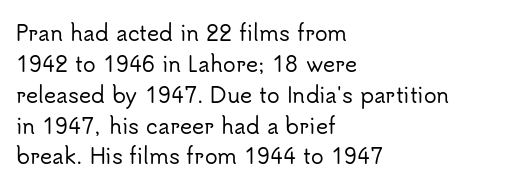
There is no visible air inserted between adjacent glyphs. Alignment: flush left. The words here are not underlined. The axis of the letterforms is exactly vertical. The designer left line spacing at the default.
